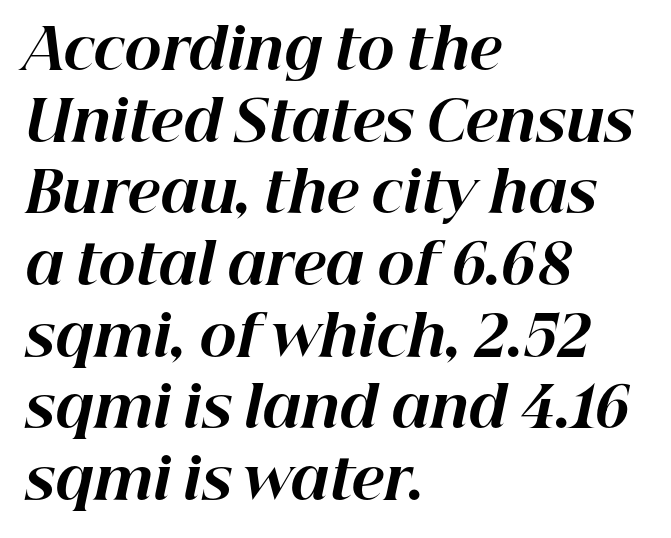
{"italic": "yes", "lean": "right", "slant_degrees": 12, "bold": "yes", "weight": "bold", "width": "normal", "stroke_contrast": "high", "x_height": "medium", "monospaced": "no", "underline": "no", "align": "left", "line_spacing": "normal", "line_spacing_ratio": 1.28, "letter_spacing": "normal", "letter_spacing_em": 0.0, "glyph_px": 56}
